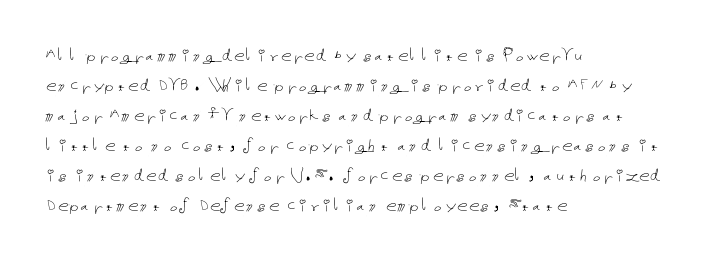
Q: Is the text bold? A: No.
Q: Is the text italic (slanted)? A: No, it is upright.
Q: Is the text underlined? A: No.
Q: How is the paragraph aligned? A: Left-aligned.
Q: Is the spacing between letters normal or unusually wide? A: Normal.
Q: Is the spacing between lines tight, normal or loose? A: Normal.
